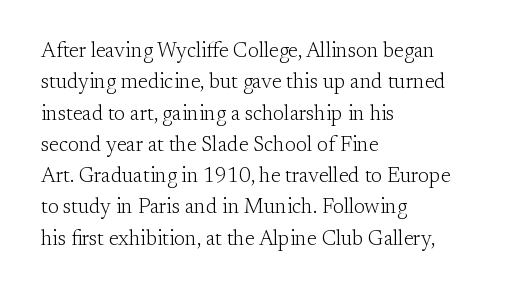
Q: Is the text bold? A: No.
Q: Is the text italic (slanted)? A: No, it is upright.
Q: Is the text underlined? A: No.
Q: How is the paragraph aligned? A: Left-aligned.
Q: Is the spacing between letters normal or unusually wide? A: Normal.
Q: Is the spacing between lines tight, normal or loose? A: Normal.
